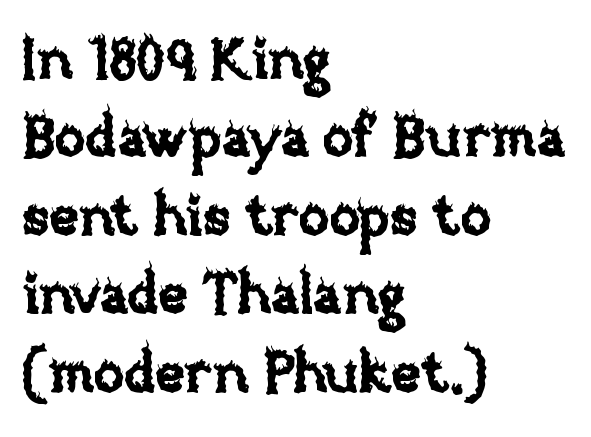
{"italic": "no", "width": "normal", "stroke_contrast": "low", "x_height": "large", "monospaced": "no", "underline": "no", "align": "left", "line_spacing": "normal", "line_spacing_ratio": 1.4, "letter_spacing": "normal", "letter_spacing_em": 0.0, "glyph_px": 56}
